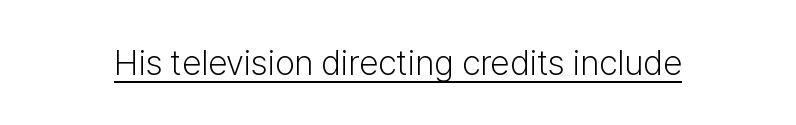
Q: Is the text bold? A: No.
Q: Is the text italic (slanted)? A: No, it is upright.
Q: Is the typeface a serif or a sans-serif typeface? A: Sans-serif.
Q: Is the text underlined? A: Yes.
Q: Is the spacing between letters normal or unusually wide? A: Normal.
Q: Width (condensed, normal, or wide)? A: Normal.
Q: Stroke contrast? A: Low.
Q: x-height? A: Medium.
Q: Monospaced? A: No.
